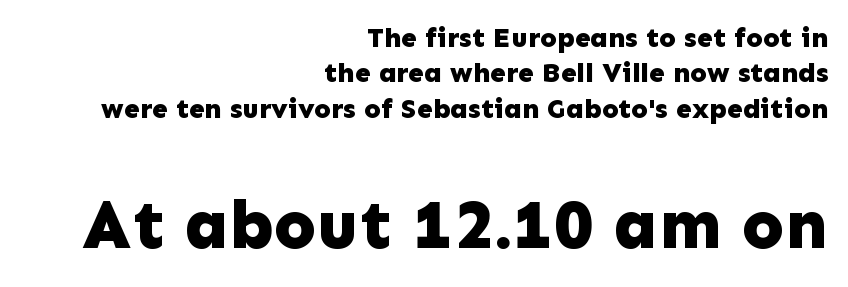
Q: Is the text bold? A: Yes.
Q: Is the text italic (slanted)? A: No, it is upright.
Q: Is the typeface a serif or a sans-serif typeface? A: Sans-serif.
Q: Is the text underlined? A: No.
Q: How is the paragraph aligned? A: Right-aligned.
Q: Is the spacing between letters normal or unusually wide? A: Normal.
Q: Is the spacing between lines tight, normal or loose? A: Normal.
Q: Which block of text is set in a larger size, the first (top) or the second (bottom)? A: The second (bottom) one.
Q: Width (condensed, normal, or wide)? A: Normal.
Q: Stroke contrast? A: Low.
Q: x-height? A: Medium.
Q: Monospaced? A: No.
